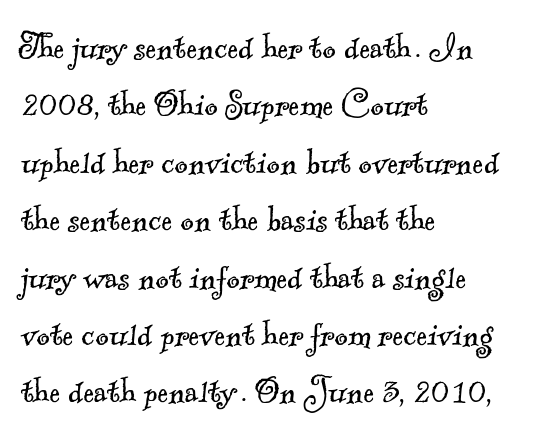
{"serif": "yes", "bold": "no", "weight": "light", "width": "normal", "x_height": "small", "monospaced": "no", "underline": "no", "align": "left", "line_spacing": "normal", "line_spacing_ratio": 1.4, "letter_spacing": "normal", "letter_spacing_em": 0.0, "glyph_px": 41}
